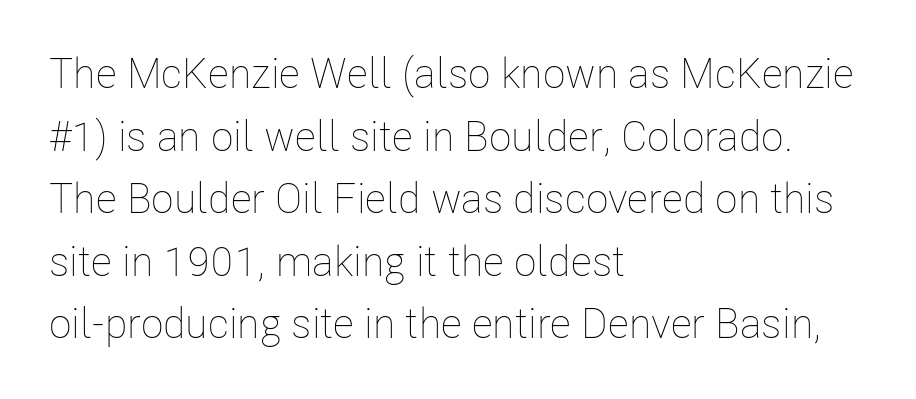
{"italic": "no", "bold": "no", "weight": "thin", "width": "condensed", "stroke_contrast": "low", "x_height": "medium", "monospaced": "no", "underline": "no", "align": "left", "line_spacing": "normal", "line_spacing_ratio": 1.49, "letter_spacing": "normal", "letter_spacing_em": 0.0, "glyph_px": 42}
